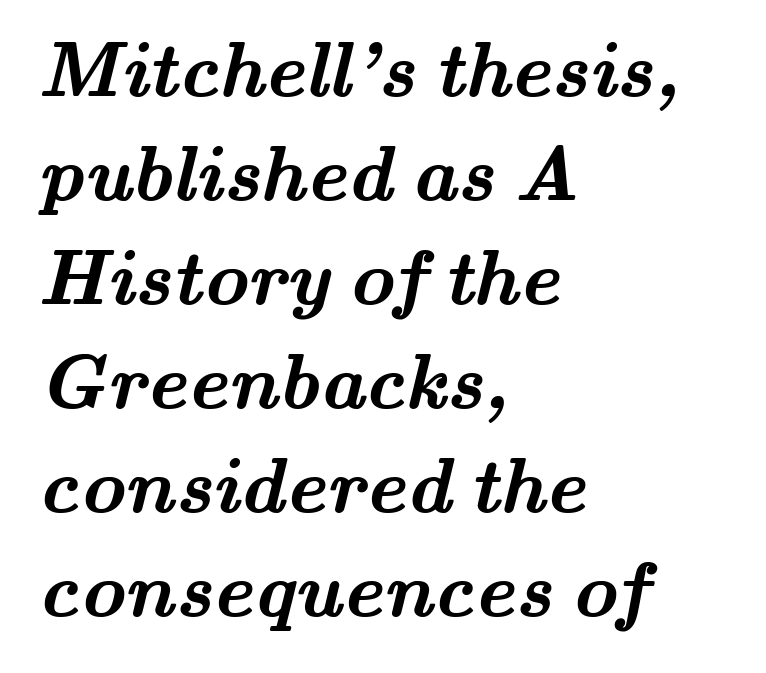
The image shows 77 px semibold, wide serif type; set left-aligned, normal line spacing (1.35x), normal letter spacing, not underlined; medium stroke contrast and a small x-height.
